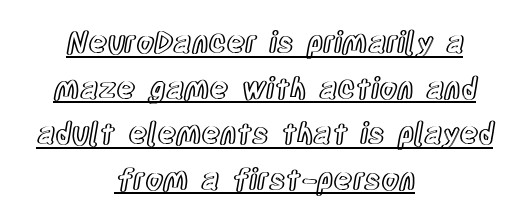
The image shows 29 px condensed type; set centered, normal line spacing (1.57x), normal letter spacing, underlined; a large x-height.
